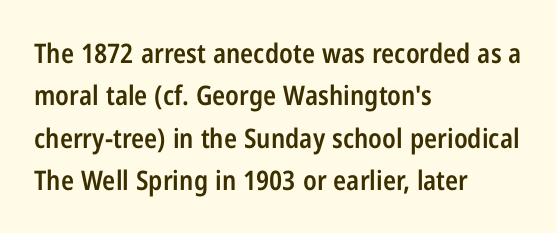
Q: Is the text bold? A: Semi-bold.
Q: Is the text italic (slanted)? A: No, it is upright.
Q: Is the text underlined? A: No.
Q: How is the paragraph aligned? A: Left-aligned.
Q: Is the spacing between letters normal or unusually wide? A: Normal.
Q: Is the spacing between lines tight, normal or loose? A: Normal.
